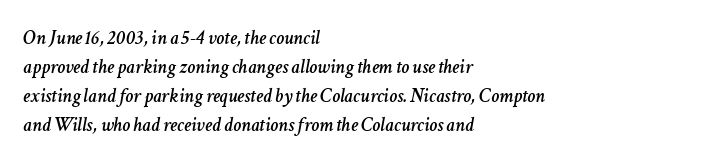
Beneath every word, the page is bare. This sample uses an oblique cut, with every glyph tilted off the vertical. Interline gaps are of average width in this sample. The passage is arranged the way most books set body copy — flush left. The letters sit at their default tracking, neither squeezed nor spread.
